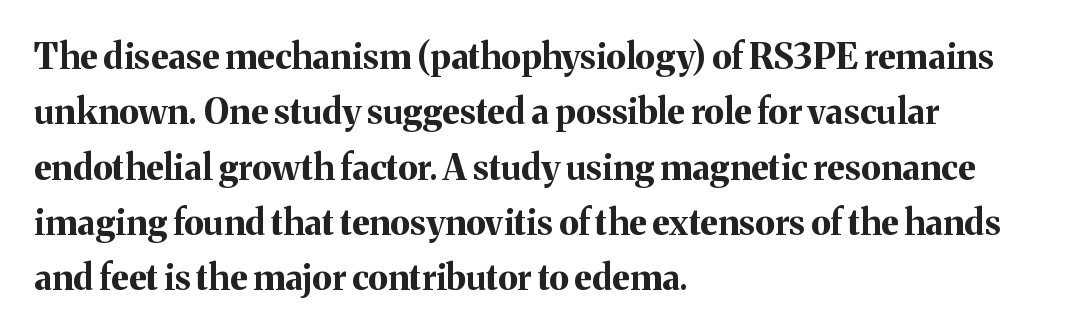
The image shows 35 px bold serif type, upright; set left-aligned, normal line spacing (1.58x), normal letter spacing, not underlined; medium stroke contrast and a medium x-height.
